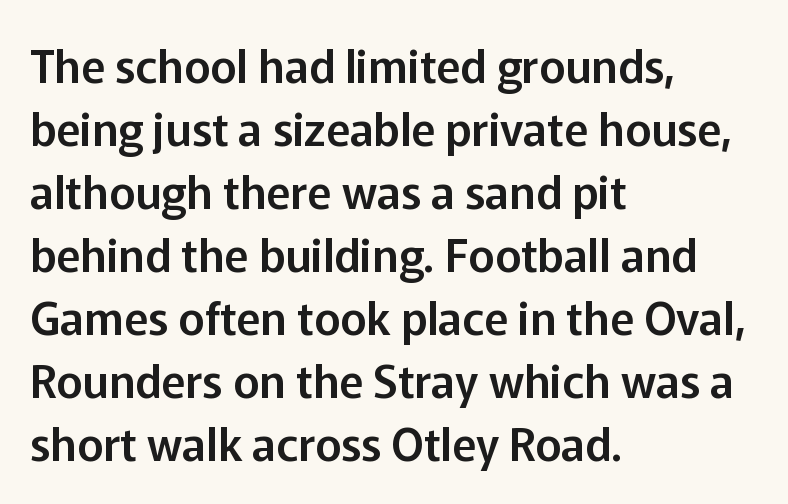
The area under the type is left untouched. This sample has the flowing, uneven cadence of proportional lettering. Observe the absence of serifs on each vertical stroke in this sample. The lettering stays uniformly vertical, giving the passage a roman look. The block of text has a typical density, with ordinary space between rows.
